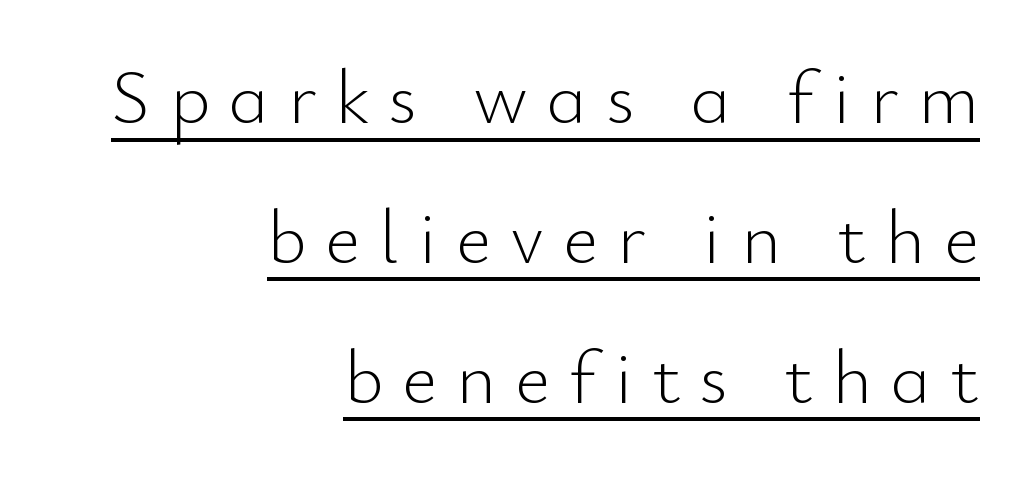
Q: Is the text bold? A: No.
Q: Is the text italic (slanted)? A: No, it is upright.
Q: Is the typeface a serif or a sans-serif typeface? A: Sans-serif.
Q: Is the text underlined? A: Yes.
Q: How is the paragraph aligned? A: Right-aligned.
Q: Is the spacing between letters normal or unusually wide? A: Unusually wide.
Q: Width (condensed, normal, or wide)? A: Normal.
Q: Stroke contrast? A: Low.
Q: x-height? A: Small.
Q: Monospaced? A: No.
